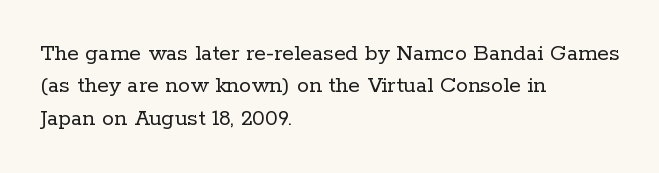
The typesetter chose a ragged-right arrangement here. In terms of letterspacing, this is plain default setting. Descenders hang freely into open space. A typesetter would call this leading conventional body-copy spacing. Stems and bowls with no extra thickness — not bold.
